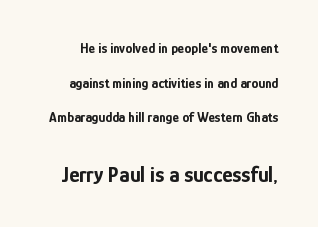
Q: Is the text bold? A: Yes.
Q: Is the text italic (slanted)? A: No, it is upright.
Q: Is the text underlined? A: No.
Q: Is the spacing between letters normal or unusually wide? A: Normal.
Q: Is the spacing between lines tight, normal or loose? A: Loose.
Q: Which block of text is set in a larger size, the first (top) or the second (bottom)? A: The second (bottom) one.
